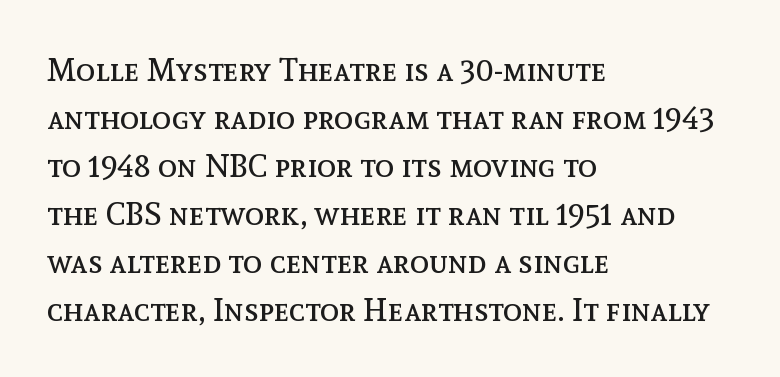
The letterforms sit at book weight or below. Upright lettering throughout. Which margin do the lines hug? The left one — the right edge is uneven. Spacing verdict: proportional, widths tailored to each character. The zone under the glyphs is completely vacant. The line texture is even and compact thanks to regular tracking.
